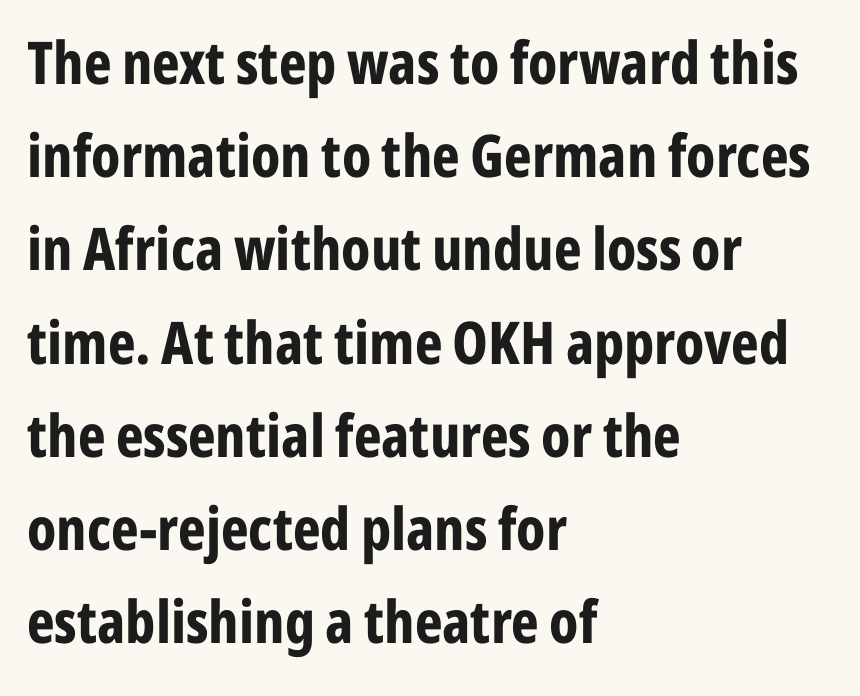
The image shows 59 px bold, condensed sans-serif type, upright; set left-aligned, normal line spacing (1.58x), normal letter spacing, not underlined; low stroke contrast and a medium x-height.
